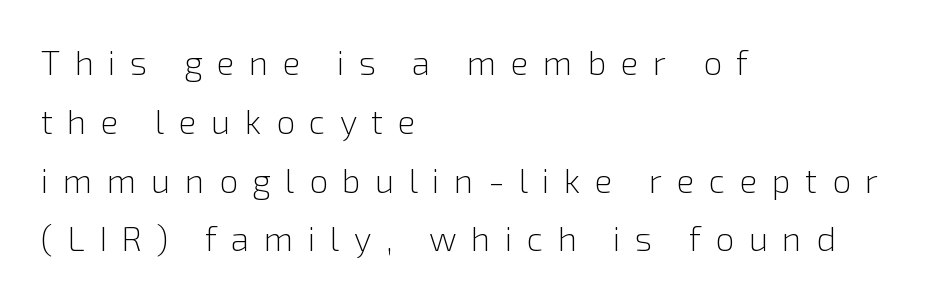
The image shows 34 px light sans-serif type, upright; set left-aligned, line spacing 1.73x, unusually wide letter spacing (+0.42 em), not underlined; a medium x-height.
